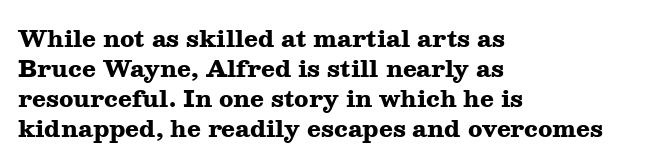
Q: Is the text bold? A: Yes.
Q: Is the text italic (slanted)? A: No, it is upright.
Q: Is the text underlined? A: No.
Q: How is the paragraph aligned? A: Left-aligned.
Q: Is the spacing between letters normal or unusually wide? A: Normal.
Q: Is the spacing between lines tight, normal or loose? A: Normal.
